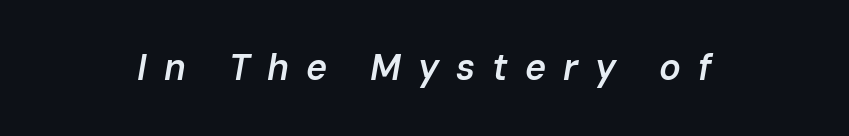
A typesetter would call this proportional, since set widths differ per character. The foot of each line stays bare and open. Does the lettering tilt? It does — this is italic. Caption: semibold face, moderately heavy strokes. Caption: expanded tracking, letters set apart.
